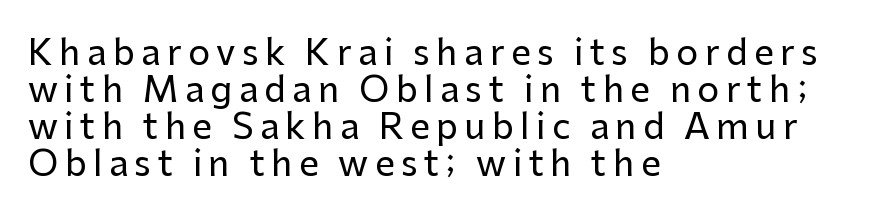
The image shows 35 px sans-serif type, upright; set left-aligned, tight line spacing (1.06x), not underlined; low stroke contrast and a medium x-height.
